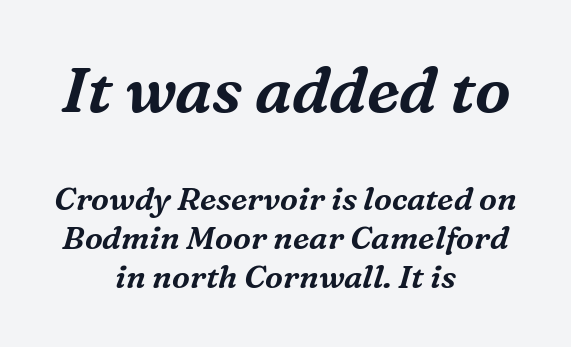
The image shows 64 px serif type, italic (leaning right); set centered, line spacing 1.22x, normal letter spacing, not underlined; the first (top) block is 2.0x larger; medium stroke contrast and a medium x-height.
